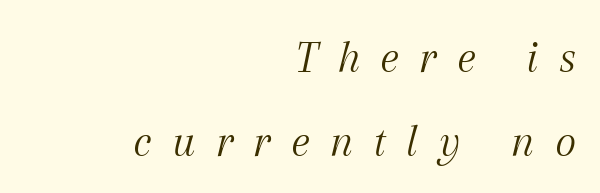
The image shows 46 px light serif type, italic (leaning right); set right-aligned, line spacing 1.83x, unusually wide letter spacing (+0.42 em), not underlined; medium stroke contrast and a medium x-height.
